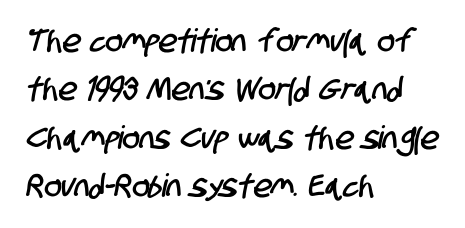
Q: Is the typeface a serif or a sans-serif typeface? A: Sans-serif.
Q: Is the text underlined? A: No.
Q: How is the paragraph aligned? A: Left-aligned.
Q: Is the spacing between letters normal or unusually wide? A: Normal.
Q: Is the spacing between lines tight, normal or loose? A: Normal.
Q: Width (condensed, normal, or wide)? A: Condensed.
Q: Stroke contrast? A: Low.
Q: x-height? A: Large.
Q: Monospaced? A: No.
